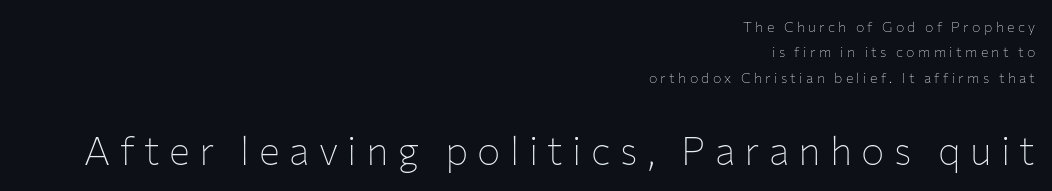
{"serif": "no", "italic": "no", "bold": "no", "weight": "thin", "width": "normal", "stroke_contrast": "low", "x_height": "medium", "monospaced": "no", "underline": "no", "align": "right", "line_spacing_ratio": 1.82, "letter_spacing": "wide", "letter_spacing_em": 0.24, "larger_block": "second", "size_ratio": 2.79, "glyph_px": 39}
